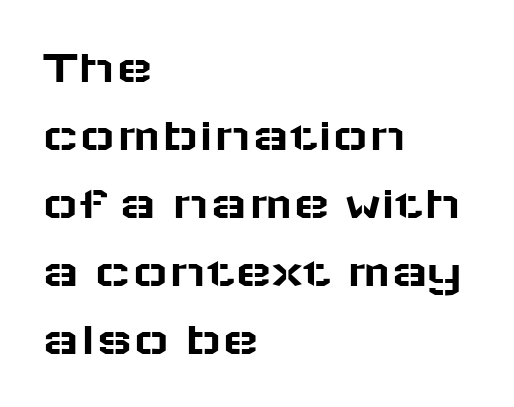
One glance says typical: line gaps are just what's usual. Are there feet on the stems? There aren't — it's a sans. The typesetter chose a ragged-right arrangement here. Do the characters align in a grid? No, the font is proportional.
